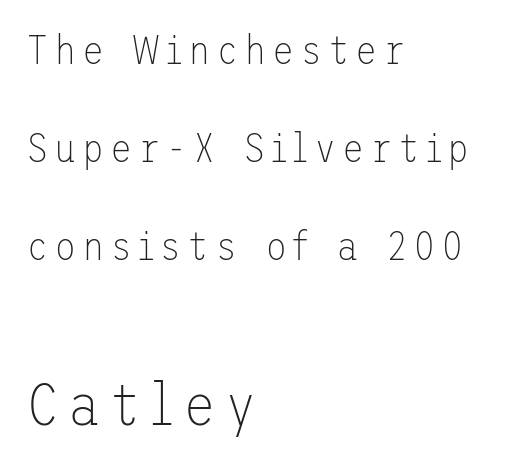
The image shows 61 px thin sans-serif type, upright; set left-aligned, loose line spacing (2.39x), not underlined; the second (bottom) block is 1.49x larger; low stroke contrast and a medium x-height.
